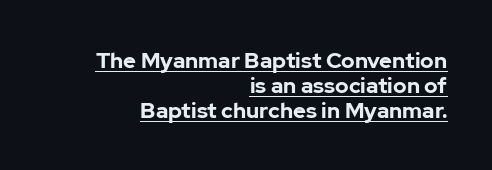
{"italic": "no", "bold": "yes", "underline": "yes", "align": "right", "line_spacing": "tight", "line_spacing_ratio": 1.13, "letter_spacing": "normal", "letter_spacing_em": 0.0, "glyph_px": 22}
